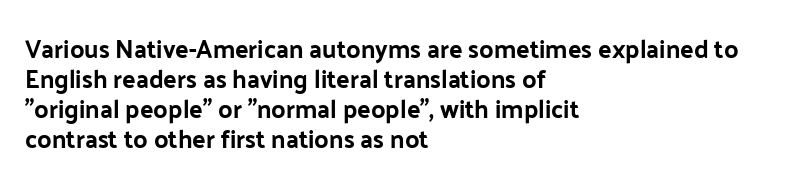
{"italic": "no", "underline": "no", "align": "left", "line_spacing_ratio": 1.2, "letter_spacing": "normal", "letter_spacing_em": 0.0, "glyph_px": 25}
